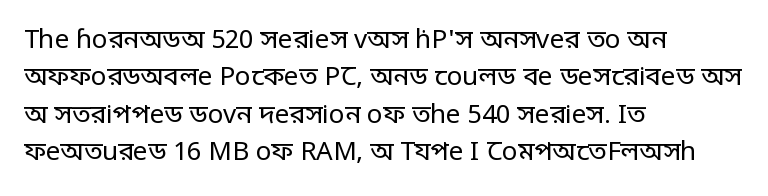
Is the letter spacing exaggerated? No — it looks like the ordinary default. This block has exactly the height ordinary leading produces. This is the regular roman posture of the typeface. Weight: not bold — regular or lighter.
